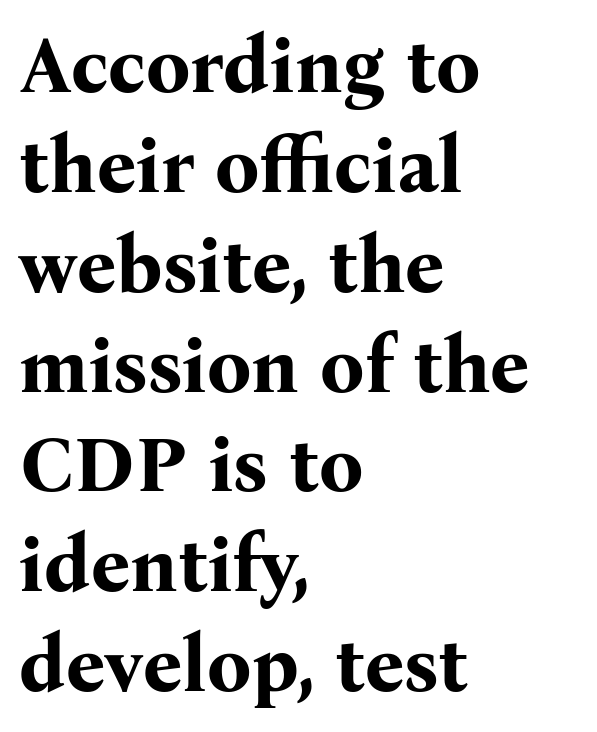
The space between consecutive lines is moderate. Pretty heavy lettering here — definitely bold. Notice how the stems are strictly vertical — no italics here. The letters sit at their default tracking, neither squeezed nor spread. Does the copy run flush right? No — it runs flush left. This rendering features lettering with no underline.
